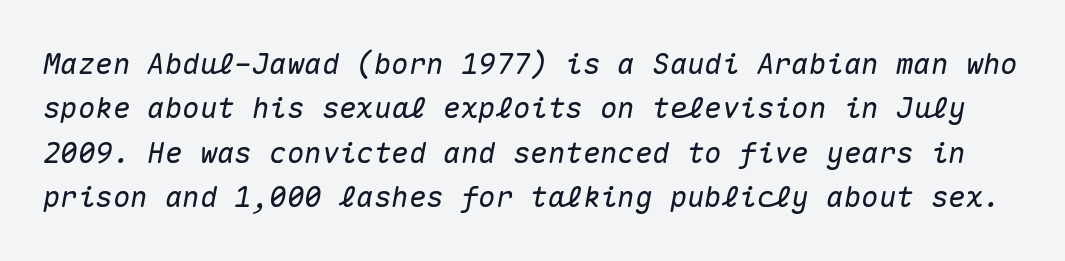
The passage shown stacks its lines at a standard gap. A typesetter would call this monospace, since all characters share one set width. The line texture is even and compact thanks to regular tracking. The specimen omits any rule beneath the text block's lines. Slanted lettering throughout.
